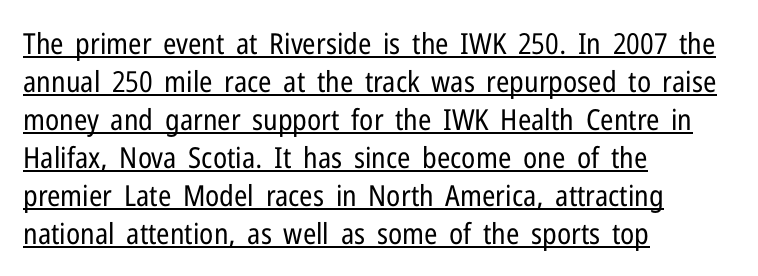
The image shows 29 px regular-weight, condensed sans-serif type, upright; set left-aligned, normal line spacing (1.31x), normal letter spacing, underlined; low stroke contrast and a medium x-height.
